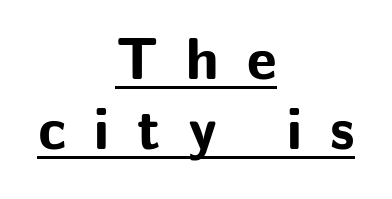
The image shows 58 px bold sans-serif type, upright; set centered, line spacing 1.2x, unusually wide letter spacing (+0.48 em), underlined; low stroke contrast and a medium x-height.
